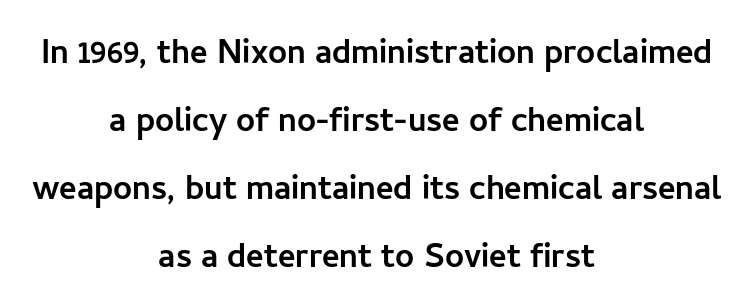
{"serif": "no", "italic": "no", "width": "normal", "stroke_contrast": "low", "x_height": "medium", "monospaced": "no", "underline": "no", "align": "center", "line_spacing": "normal", "line_spacing_ratio": 1.62, "letter_spacing": "normal", "letter_spacing_em": 0.0, "glyph_px": 42}
